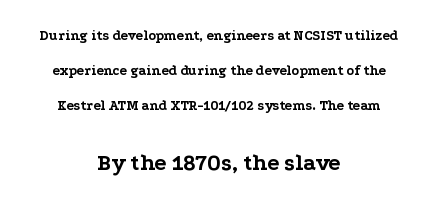
The second block has been scaled up relative to the first. Visually the block forms a symmetrical silhouette, jagged on both flanks. Weight check: bold — yes, fully. The words here are not underlined.
